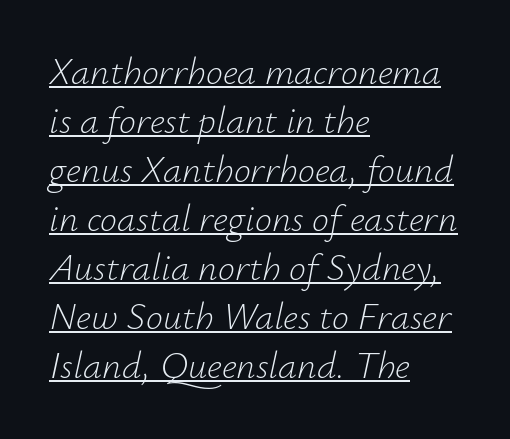
Quick note: interline space is typical. Does the lettering tilt? It does — this is italic. Layout note: lines flush left. Each letter keeps its own natural width here, so spacing adapts to shape. Decoration check: the copy is underlined.
